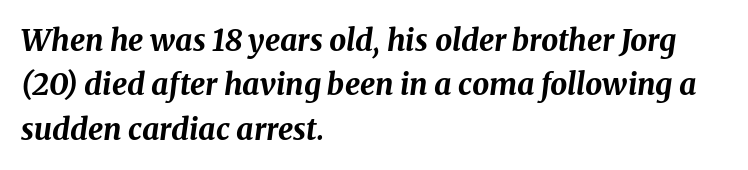
Visually the block forms a straight wall on the left and a jagged coastline on the right. Plain, unruled lines of type. Bold? Absolutely — the strokes are thick and heavy. No extra tracking has been applied to these lines. Varying glyph widths throughout — classic text-font behaviour.
